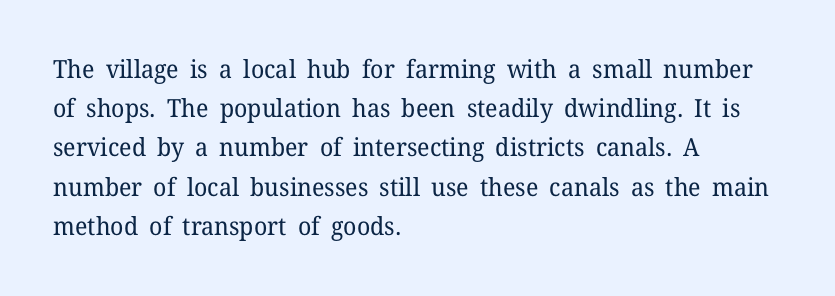
{"italic": "no", "bold": "no", "underline": "no", "align": "left", "line_spacing": "normal", "line_spacing_ratio": 1.57, "letter_spacing": "normal", "letter_spacing_em": 0.0, "glyph_px": 25}
